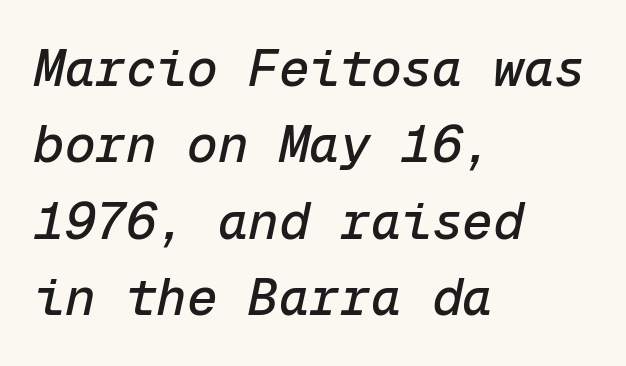
Q: Is the text italic (slanted)? A: Yes, it leans right by about 12 degrees.
Q: Is the text underlined? A: No.
Q: How is the paragraph aligned? A: Left-aligned.
Q: Is the spacing between letters normal or unusually wide? A: Normal.
Q: Is the spacing between lines tight, normal or loose? A: Normal.
Q: Width (condensed, normal, or wide)? A: Normal.
Q: Stroke contrast? A: Low.
Q: x-height? A: Medium.
Q: Monospaced? A: Yes.
